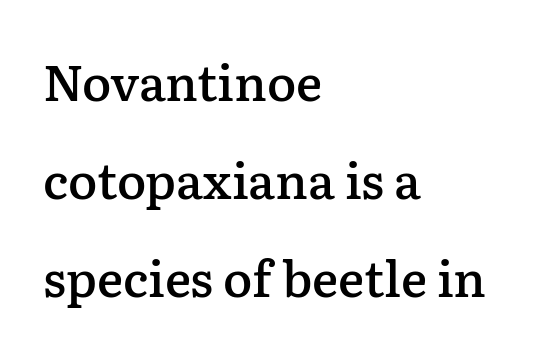
{"serif": "yes", "italic": "no", "bold": "semi", "weight": "semibold", "width": "normal", "stroke_contrast": "low", "x_height": "medium", "monospaced": "no", "underline": "no", "align": "left", "line_spacing": "loose", "line_spacing_ratio": 2.0, "letter_spacing": "normal", "letter_spacing_em": 0.0, "glyph_px": 49}
